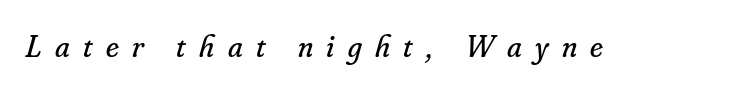
{"serif": "yes", "italic": "yes", "lean": "right", "slant_degrees": 16, "bold": "no", "weight": "regular", "width": "normal", "stroke_contrast": "low", "x_height": "small", "monospaced": "no", "underline": "no", "letter_spacing": "wide", "letter_spacing_em": 0.42, "glyph_px": 32}
